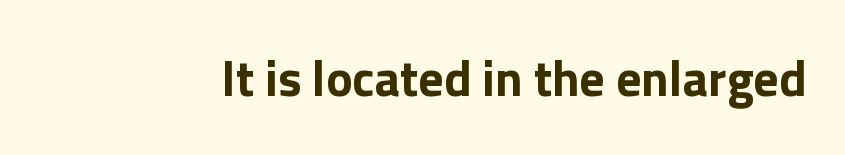
The image shows 50 px bold sans-serif type, upright; set normal letter spacing, not underlined; low stroke contrast and a medium x-height.
